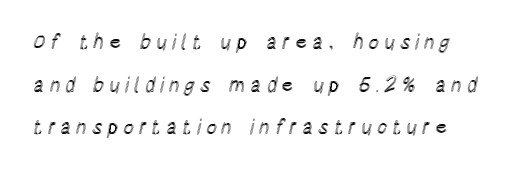
Baseline-to-baseline distance is far greater than the letter height. The line texture is sparse and dotted thanks to wide tracking. Letters rest on an invisible, unmarked baseline.
